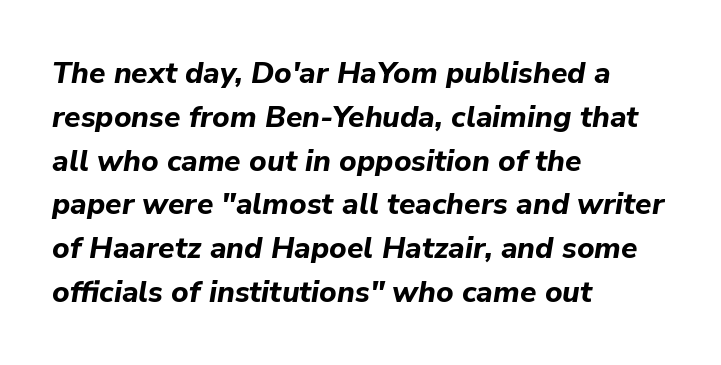
{"italic": "yes", "lean": "right", "slant_degrees": 9, "bold": "yes", "weight": "bold", "width": "normal", "stroke_contrast": "low", "x_height": "medium", "monospaced": "no", "underline": "no", "align": "left", "line_spacing": "normal", "line_spacing_ratio": 1.46, "letter_spacing": "normal", "letter_spacing_em": 0.0, "glyph_px": 30}
